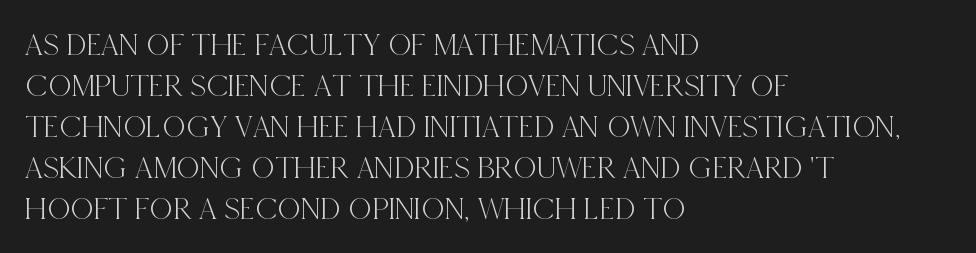
{"serif": "yes", "italic": "no", "width": "condensed", "x_height": "large", "monospaced": "no", "underline": "no", "align": "left", "line_spacing": "normal", "line_spacing_ratio": 1.28, "letter_spacing": "normal", "letter_spacing_em": 0.0, "glyph_px": 32}
